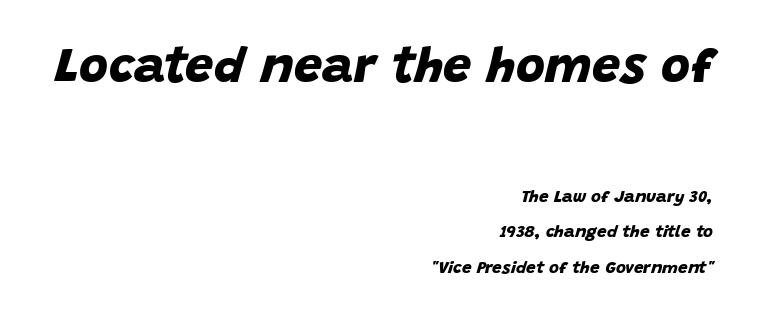
The image shows 50 px bold sans-serif type; set right-aligned, loose line spacing (2.08x), normal letter spacing, not underlined; the first (top) block is 2.94x larger; low stroke contrast and a large x-height.
